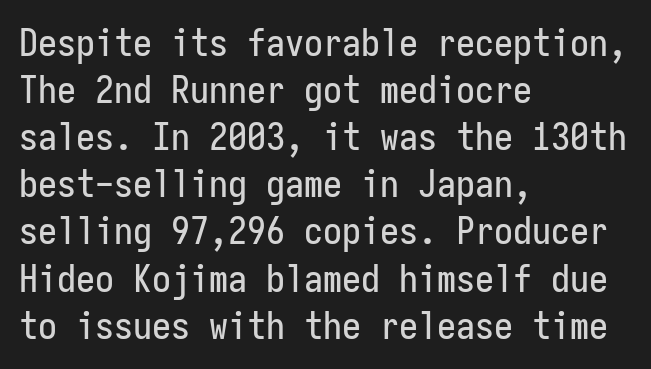
The image shows 38 px condensed sans-serif type, upright, monospaced; set left-aligned, line spacing 1.24x, normal letter spacing, not underlined; low stroke contrast and a medium x-height.
